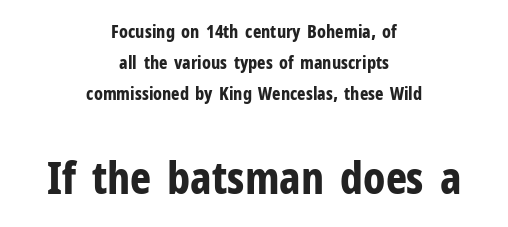
The image shows 45 px bold, condensed sans-serif type, upright; set centered, line spacing 1.72x, normal letter spacing, not underlined; the second (bottom) block is 2.5x larger; low stroke contrast and a medium x-height.
